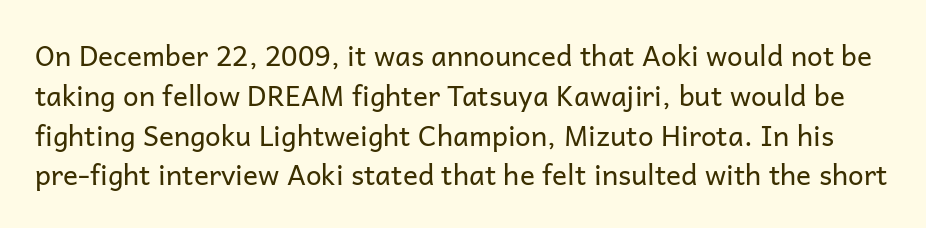
The image shows 28 px regular-weight sans-serif type, upright; set normal line spacing (1.42x), normal letter spacing, not underlined; low stroke contrast and a medium x-height.
